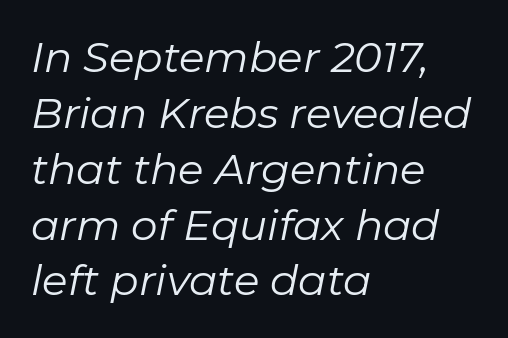
Q: Is the text bold? A: No.
Q: Is the text italic (slanted)? A: Yes, it leans right by about 11 degrees.
Q: Is the text underlined? A: No.
Q: How is the paragraph aligned? A: Left-aligned.
Q: Is the spacing between letters normal or unusually wide? A: Normal.
Q: Is the spacing between lines tight, normal or loose? A: Normal.
Q: Width (condensed, normal, or wide)? A: Normal.
Q: Stroke contrast? A: Low.
Q: x-height? A: Medium.
Q: Monospaced? A: No.
